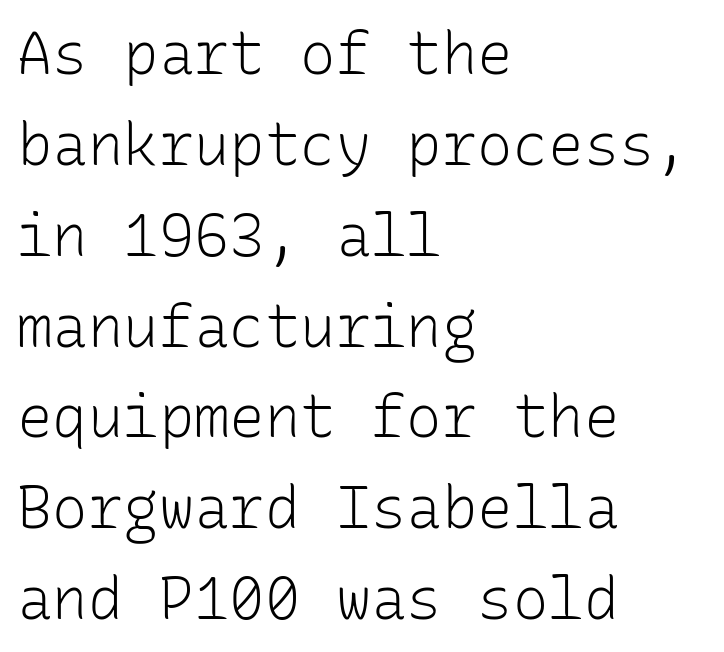
The image shows 59 px light sans-serif type, upright, monospaced; set left-aligned, normal line spacing (1.54x), normal letter spacing, not underlined; low stroke contrast and a medium x-height.
